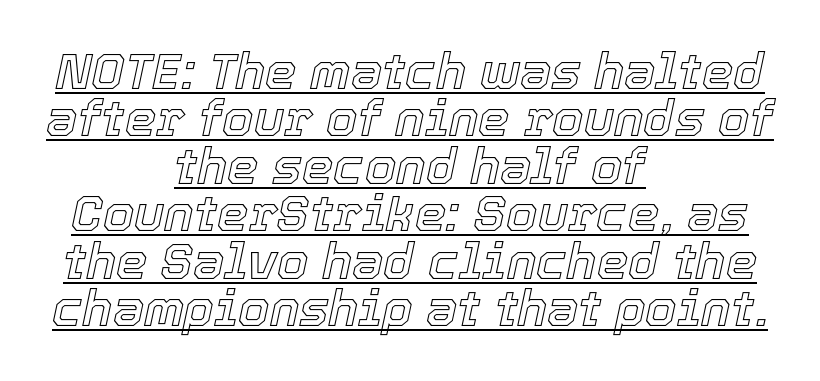
Q: Is the text italic (slanted)? A: Yes, it leans right by about 12 degrees.
Q: Is the text underlined? A: Yes.
Q: How is the paragraph aligned? A: Centered.
Q: Is the spacing between letters normal or unusually wide? A: Normal.
Q: Is the spacing between lines tight, normal or loose? A: Tight.
Q: Width (condensed, normal, or wide)? A: Normal.
Q: x-height? A: Medium.
Q: Monospaced? A: No.
